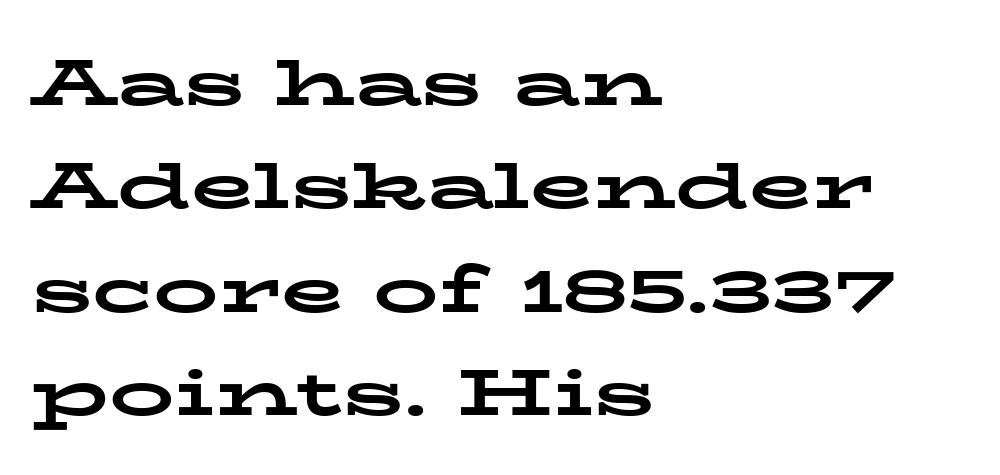
The typesetter chose a ragged-right arrangement here. Descender tails drop into unmarked territory. Varying glyph widths throughout — classic text-font behaviour. The passage shown is typeset with a serif family. Ordinary non-slanted type is in use.
